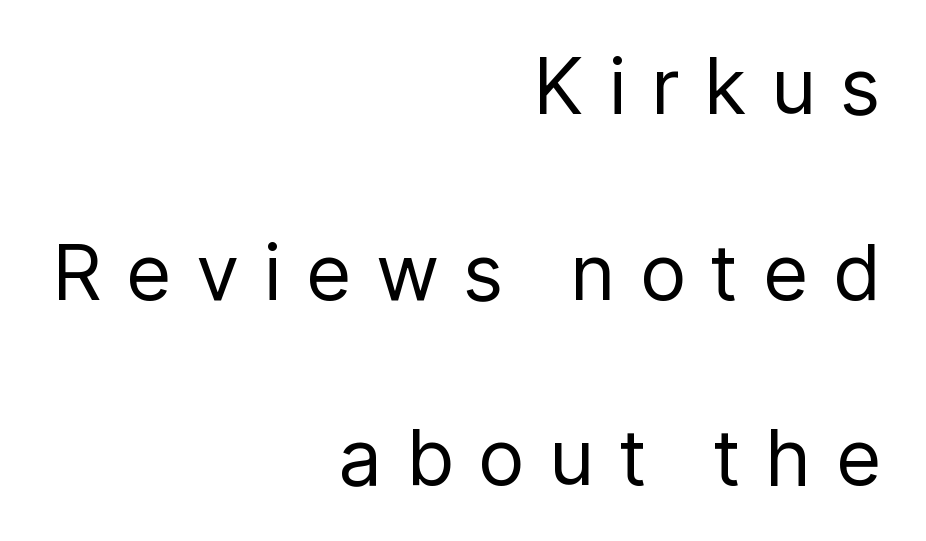
A typesetter would label this face a sans. Upright lettering throughout. The baseline area is clear. The gaps between neighbouring characters are conspicuously large. No chunkiness to these letters — they're not bold.
